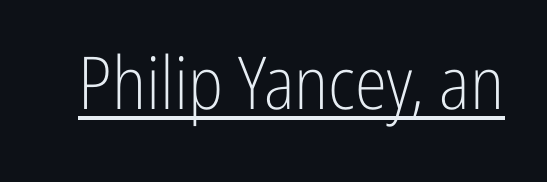
These lines were composed using upright roman letters. Weight: not bold — regular or lighter. Font category for this specimen: sans-serif. The lettering is marked with a stroke running underneath it. Note the varied advance widths — an 'i' is clearly narrower than an 'm'. The passage shown has conventional tracking throughout.
